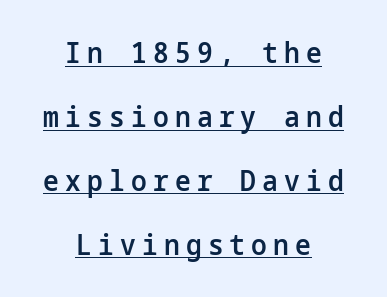
{"serif": "no", "italic": "no", "bold": "semi", "weight": "semibold", "width": "normal", "stroke_contrast": "low", "x_height": "medium", "underline": "yes", "align": "center", "line_spacing": "loose", "line_spacing_ratio": 2.28, "letter_spacing": "wide", "letter_spacing_em": 0.22, "glyph_px": 28}
